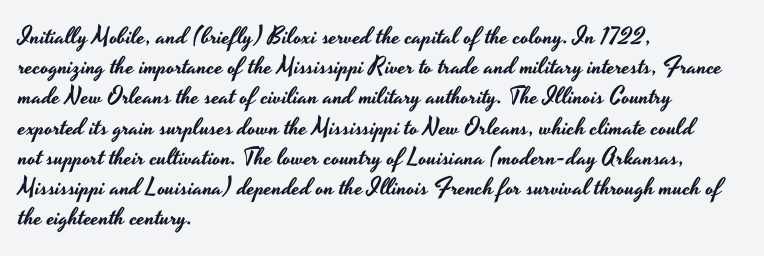
The image shows 24 px text type; set left-aligned, normal line spacing (1.26x), normal letter spacing, not underlined.
